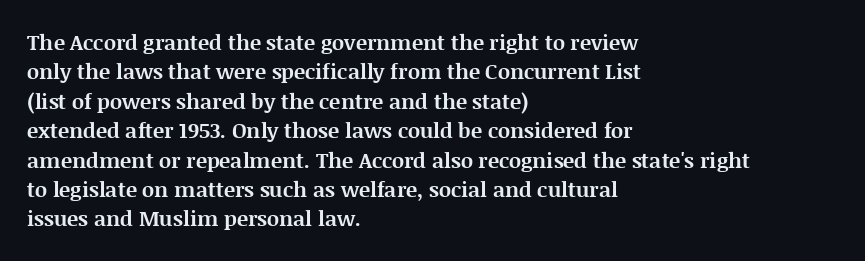
Posture: upright roman. Underlining? Definitely not there. Each line starts at the same left margin while the right side varies. Stroke thickness is high; the sample reads as a true bold. The block of text has a typical density, with ordinary space between rows.
